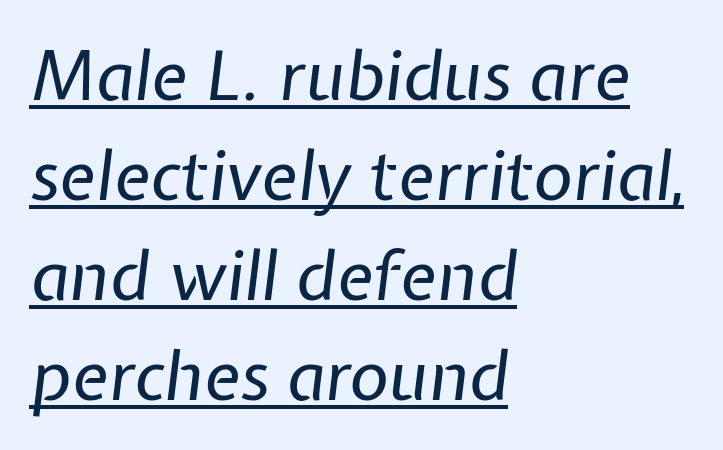
Q: Is the text bold? A: No.
Q: Is the text italic (slanted)? A: Yes, it leans right by about 7 degrees.
Q: Is the text underlined? A: Yes.
Q: How is the paragraph aligned? A: Left-aligned.
Q: Is the spacing between letters normal or unusually wide? A: Normal.
Q: Is the spacing between lines tight, normal or loose? A: Normal.
Q: Width (condensed, normal, or wide)? A: Normal.
Q: Stroke contrast? A: Low.
Q: x-height? A: Medium.
Q: Monospaced? A: No.
